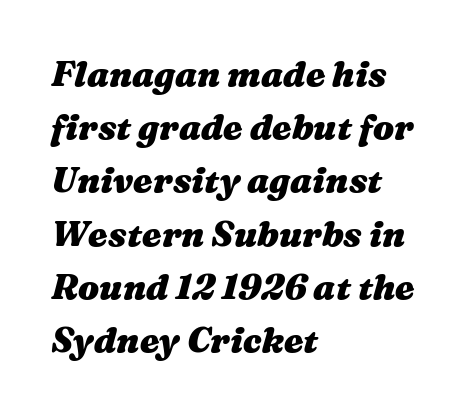
This is heavy type, rendered in bold. How would I describe the line gaps? Plain and ordinary. The rendering uses natural spacing where letterforms have individual widths. Italic: yes, the glyphs are oblique. Left-aligned paragraph, ragged on the right.
